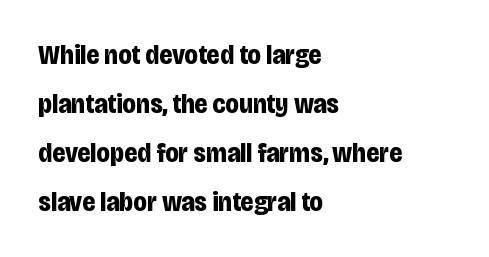
{"italic": "no", "bold": "yes", "underline": "no", "align": "left", "line_spacing_ratio": 1.81, "letter_spacing": "normal", "letter_spacing_em": 0.0, "glyph_px": 27}
